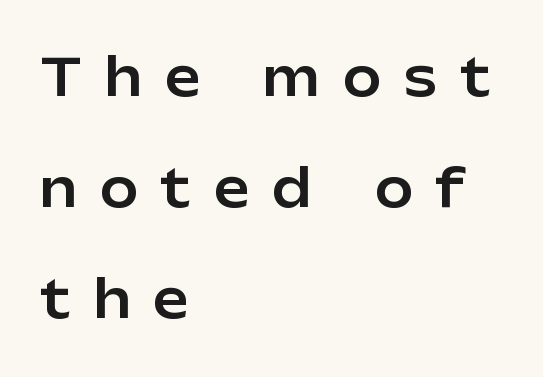
Q: Is the text italic (slanted)? A: No, it is upright.
Q: Is the typeface a serif or a sans-serif typeface? A: Sans-serif.
Q: Is the text underlined? A: No.
Q: How is the paragraph aligned? A: Left-aligned.
Q: Is the spacing between letters normal or unusually wide? A: Unusually wide.
Q: Is the spacing between lines tight, normal or loose? A: Loose.
Q: Width (condensed, normal, or wide)? A: Normal.
Q: Stroke contrast? A: Low.
Q: x-height? A: Medium.
Q: Monospaced? A: No.
